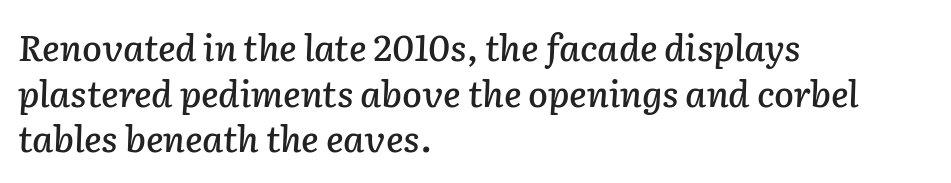
Q: Is the text italic (slanted)? A: Yes, it leans right by about 2 degrees.
Q: Is the text underlined? A: No.
Q: How is the paragraph aligned? A: Left-aligned.
Q: Is the spacing between letters normal or unusually wide? A: Normal.
Q: Is the spacing between lines tight, normal or loose? A: Normal.
Q: Width (condensed, normal, or wide)? A: Normal.
Q: Stroke contrast? A: Low.
Q: x-height? A: Medium.
Q: Monospaced? A: No.
